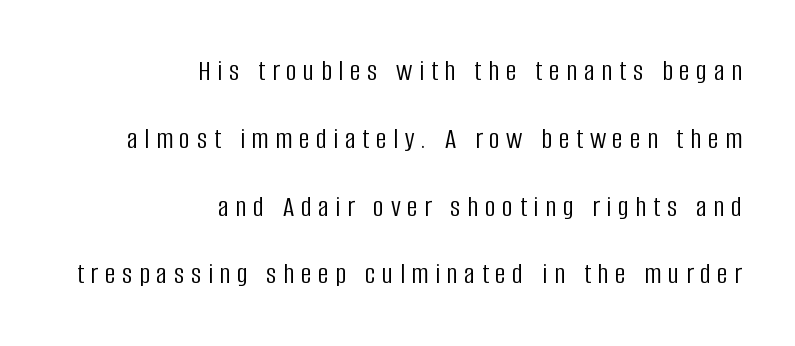
Look at the tracking — it's clearly loosened, letters drifting apart. The face used here is proportionally spaced, like ordinary book or web type. The text was rendered using a sans face with plain stroke endings. Each row of text sits above clean, open space.
